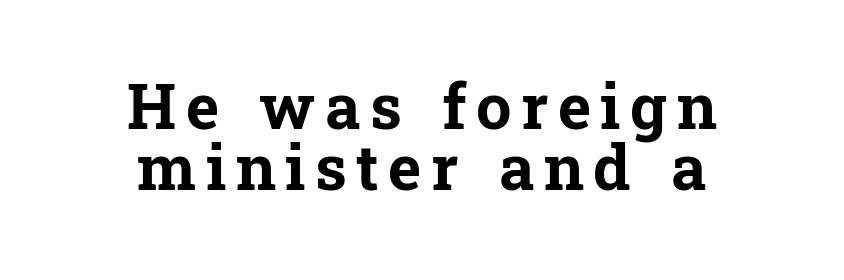
{"serif": "yes", "italic": "no", "bold": "yes", "weight": "bold", "width": "normal", "stroke_contrast": "low", "x_height": "medium", "monospaced": "no", "underline": "no", "align": "center", "line_spacing": "tight", "line_spacing_ratio": 0.97, "glyph_px": 63}
